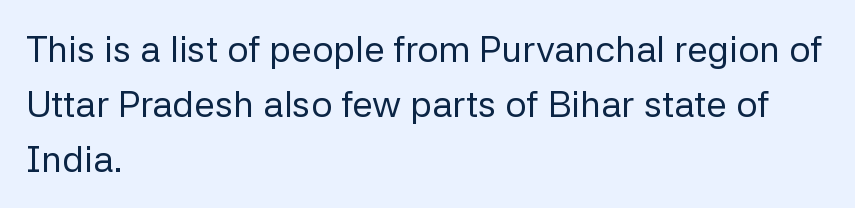
Q: Is the text bold? A: No.
Q: Is the text italic (slanted)? A: No, it is upright.
Q: Is the typeface a serif or a sans-serif typeface? A: Sans-serif.
Q: Is the text underlined? A: No.
Q: How is the paragraph aligned? A: Left-aligned.
Q: Is the spacing between letters normal or unusually wide? A: Normal.
Q: Is the spacing between lines tight, normal or loose? A: Normal.
Q: Width (condensed, normal, or wide)? A: Normal.
Q: Stroke contrast? A: Low.
Q: x-height? A: Medium.
Q: Monospaced? A: No.
